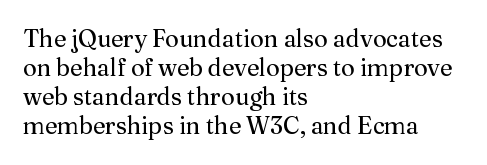
Q: Is the text bold? A: No.
Q: Is the text italic (slanted)? A: No, it is upright.
Q: Is the text underlined? A: No.
Q: How is the paragraph aligned? A: Left-aligned.
Q: Is the spacing between letters normal or unusually wide? A: Normal.
